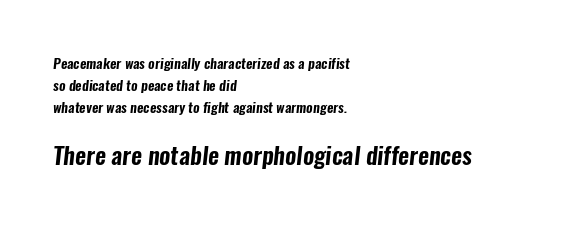
The image shows 24 px text type; set left-aligned, normal line spacing (1.56x), normal letter spacing, not underlined; the second (bottom) block is 1.71x larger.
